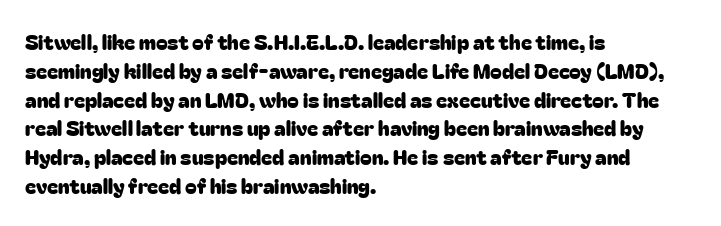
The image shows 21 px text type, upright; set left-aligned, normal line spacing (1.37x), normal letter spacing, not underlined.
